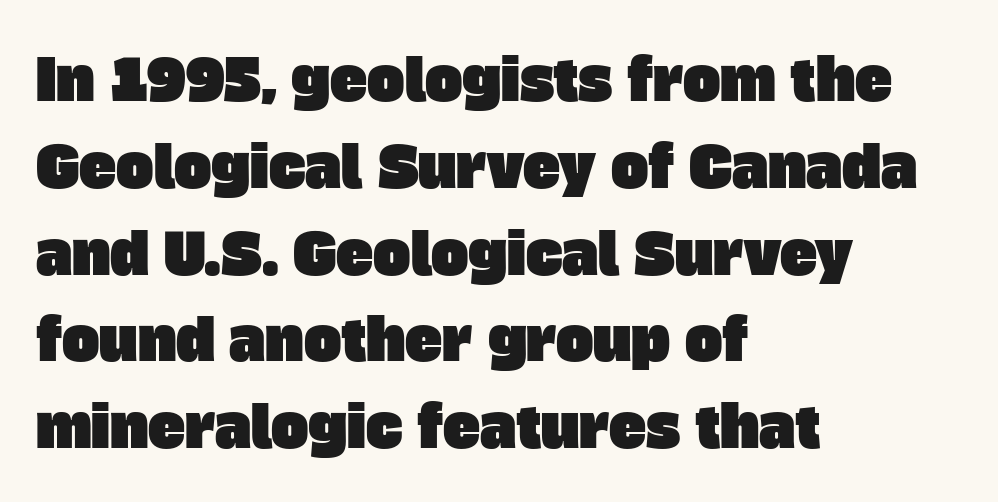
{"serif": "no", "width": "normal", "stroke_contrast": "low", "x_height": "large", "monospaced": "no", "underline": "no", "align": "left", "line_spacing": "normal", "line_spacing_ratio": 1.55, "letter_spacing": "normal", "letter_spacing_em": 0.0, "glyph_px": 56}
